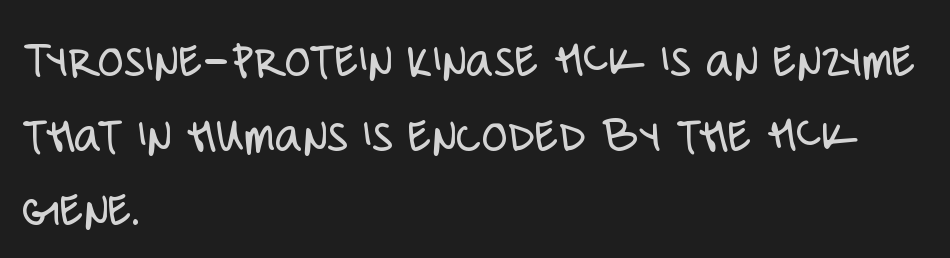
The image shows 53 px light, condensed sans-serif type, upright; set left-aligned, normal line spacing (1.41x), normal letter spacing, not underlined; low stroke contrast and a large x-height.
